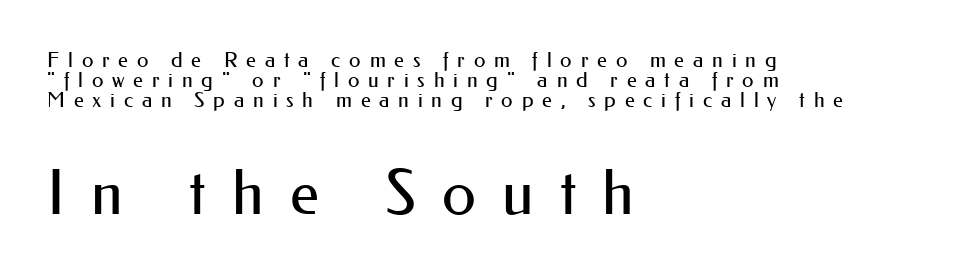
The image shows 62 px regular-weight sans-serif type, upright; set left-aligned, tight line spacing (0.96x), unusually wide letter spacing (+0.42 em), not underlined; the second (bottom) block is 2.95x larger; medium stroke contrast and a small x-height.
